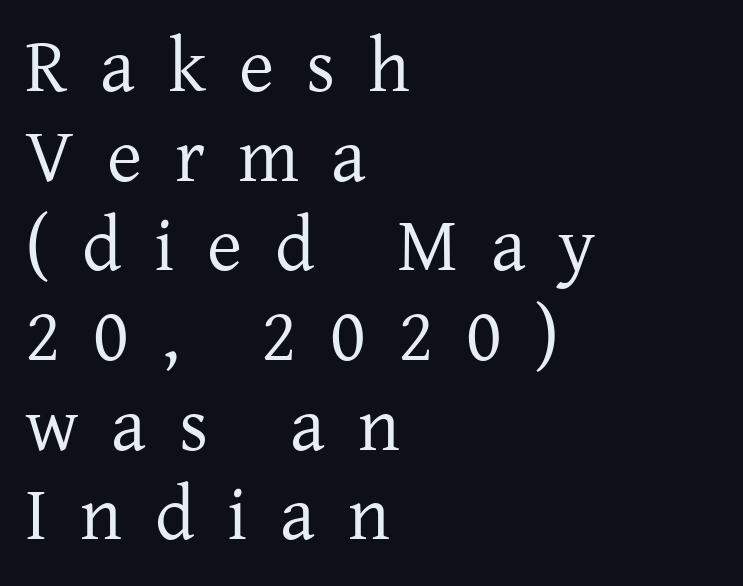
Q: Is the text bold? A: No.
Q: Is the text italic (slanted)? A: No, it is upright.
Q: Is the typeface a serif or a sans-serif typeface? A: Serif.
Q: Is the text underlined? A: No.
Q: How is the paragraph aligned? A: Left-aligned.
Q: Is the spacing between letters normal or unusually wide? A: Unusually wide.
Q: Width (condensed, normal, or wide)? A: Normal.
Q: Stroke contrast? A: Low.
Q: x-height? A: Medium.
Q: Monospaced? A: No.
